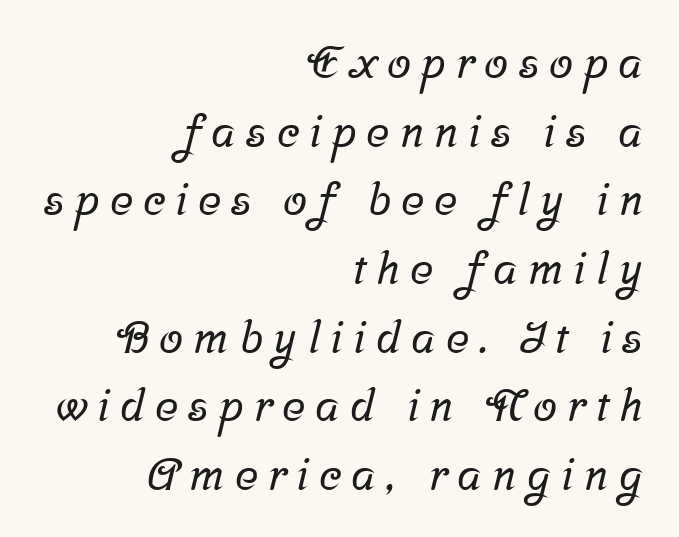
The image shows 44 px text type; set right-aligned, normal line spacing (1.56x), unusually wide letter spacing (+0.23 em), not underlined; low stroke contrast and a medium x-height.
